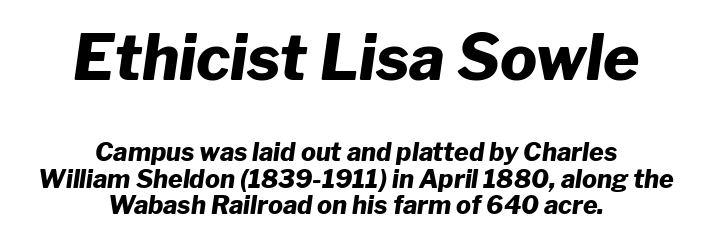
The image shows 62 px heavy type, italic (leaning right); set centered, tight line spacing (1.07x), normal letter spacing, not underlined; the first (top) block is 2.48x larger; low stroke contrast and a medium x-height.
